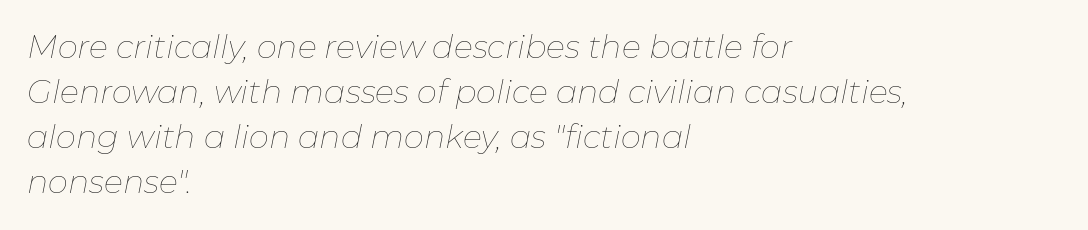
Q: Is the text bold? A: No.
Q: Is the text italic (slanted)? A: Yes, it leans right by about 11 degrees.
Q: Is the text underlined? A: No.
Q: How is the paragraph aligned? A: Left-aligned.
Q: Is the spacing between letters normal or unusually wide? A: Normal.
Q: Is the spacing between lines tight, normal or loose? A: Normal.
Q: Width (condensed, normal, or wide)? A: Normal.
Q: Stroke contrast? A: Low.
Q: x-height? A: Medium.
Q: Monospaced? A: No.
